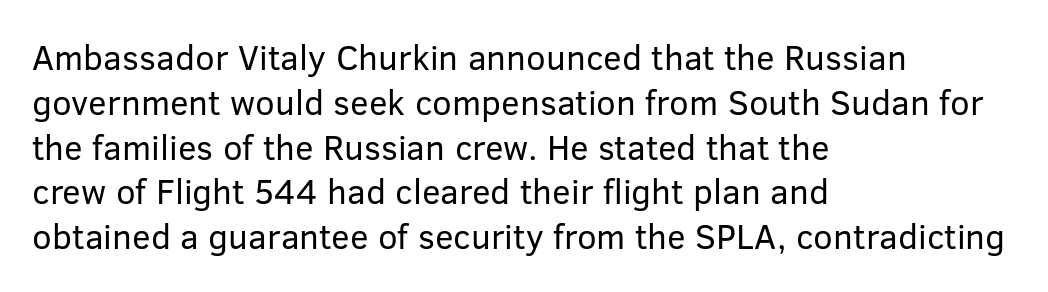
{"serif": "no", "italic": "no", "bold": "no", "weight": "regular", "width": "normal", "stroke_contrast": "low", "x_height": "medium", "monospaced": "no", "underline": "no", "align": "left", "line_spacing": "normal", "line_spacing_ratio": 1.28, "letter_spacing": "normal", "letter_spacing_em": 0.0, "glyph_px": 35}
